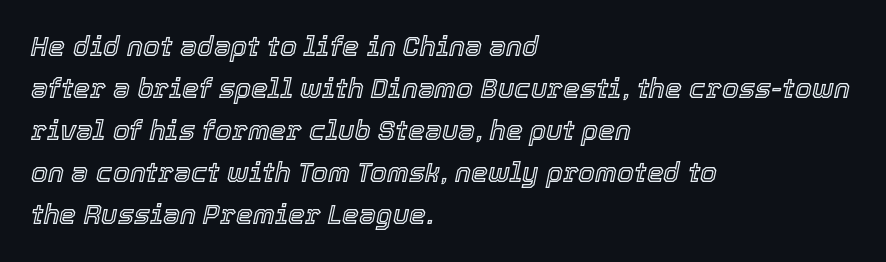
Q: Is the text italic (slanted)? A: Yes, it leans right by about 12 degrees.
Q: Is the text underlined? A: No.
Q: How is the paragraph aligned? A: Left-aligned.
Q: Is the spacing between letters normal or unusually wide? A: Normal.
Q: Is the spacing between lines tight, normal or loose? A: Normal.
